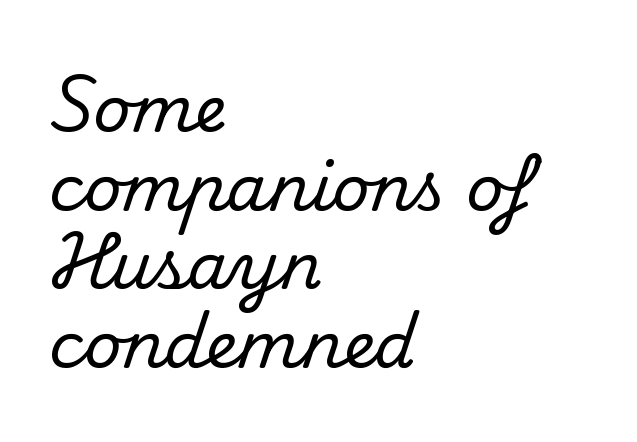
{"serif": "yes", "width": "normal", "stroke_contrast": "medium", "x_height": "small", "monospaced": "no", "underline": "no", "align": "left", "line_spacing_ratio": 1.23, "letter_spacing": "normal", "letter_spacing_em": 0.0, "glyph_px": 64}
